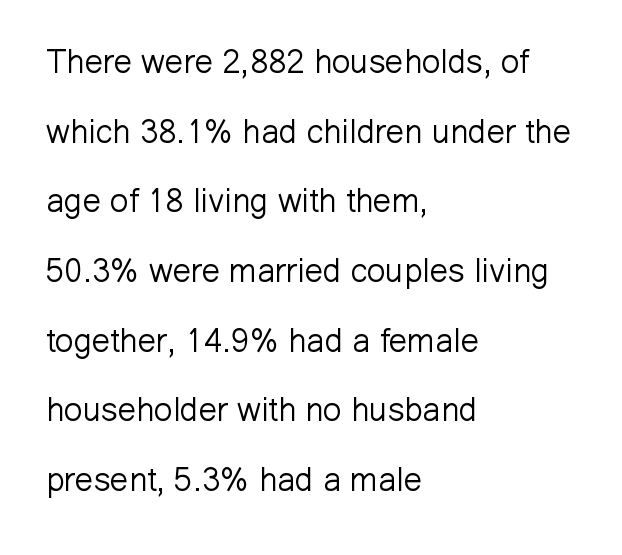
{"serif": "no", "italic": "no", "bold": "no", "weight": "light", "width": "normal", "stroke_contrast": "low", "x_height": "medium", "monospaced": "no", "underline": "no", "align": "left", "line_spacing": "loose", "line_spacing_ratio": 2.11, "letter_spacing": "normal", "letter_spacing_em": 0.0, "glyph_px": 33}
